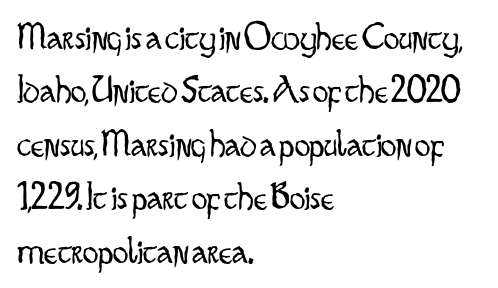
{"serif": "no", "italic": "no", "bold": "no", "weight": "light", "width": "condensed", "stroke_contrast": "low", "x_height": "small", "monospaced": "no", "underline": "no", "align": "left", "line_spacing": "normal", "line_spacing_ratio": 1.37, "letter_spacing": "normal", "letter_spacing_em": 0.0, "glyph_px": 39}
